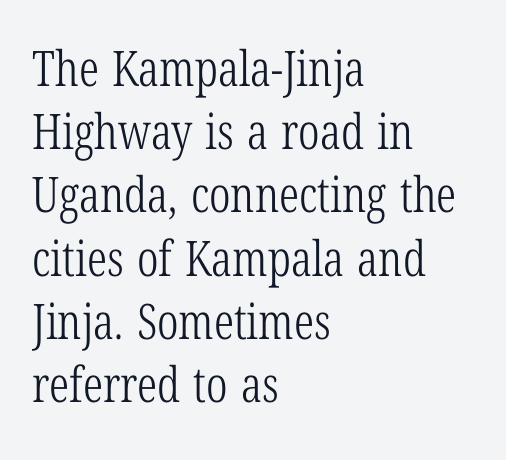
The image shows 49 px light, condensed serif type, upright; set left-aligned, normal line spacing (1.29x), normal letter spacing, not underlined; low stroke contrast and a medium x-height.
